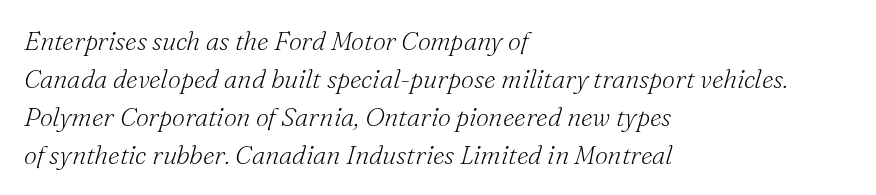
{"italic": "yes", "lean": "right", "slant_degrees": 16, "bold": "no", "underline": "no", "align": "left", "line_spacing": "normal", "line_spacing_ratio": 1.46, "letter_spacing": "normal", "letter_spacing_em": 0.0, "glyph_px": 26}
